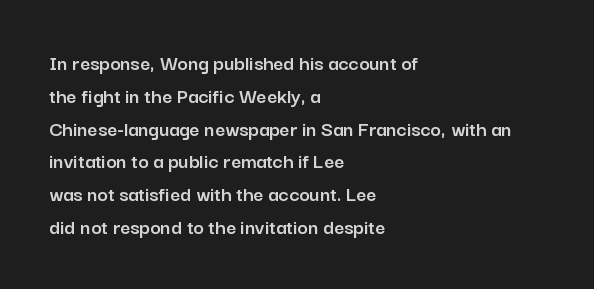
The image shows 22 px text type, upright; set left-aligned, normal line spacing (1.49x), normal letter spacing, not underlined.
